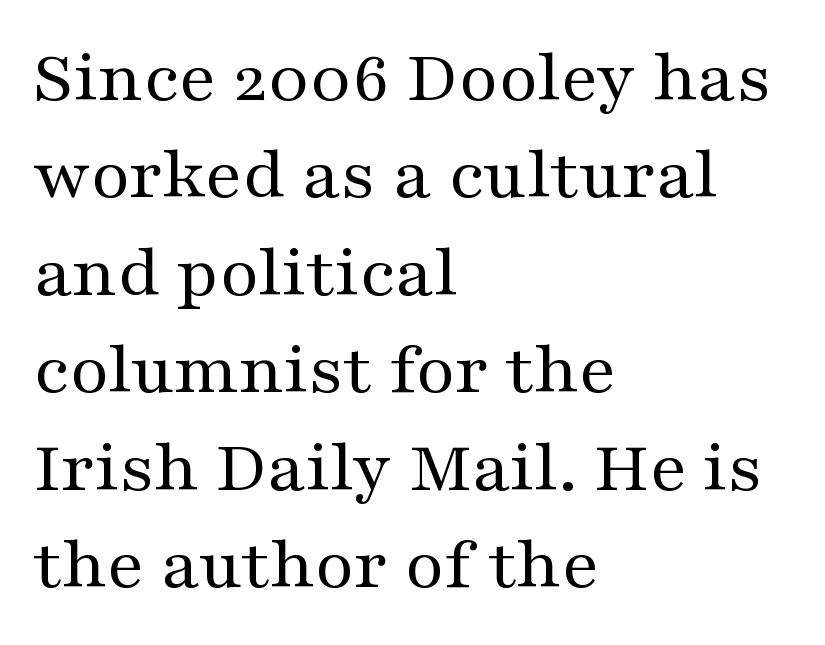
Q: Is the text bold? A: No.
Q: Is the text italic (slanted)? A: No, it is upright.
Q: Is the typeface a serif or a sans-serif typeface? A: Serif.
Q: Is the text underlined? A: No.
Q: How is the paragraph aligned? A: Left-aligned.
Q: Is the spacing between letters normal or unusually wide? A: Normal.
Q: Is the spacing between lines tight, normal or loose? A: Normal.
Q: Width (condensed, normal, or wide)? A: Wide.
Q: Stroke contrast? A: Medium.
Q: x-height? A: Medium.
Q: Monospaced? A: No.
